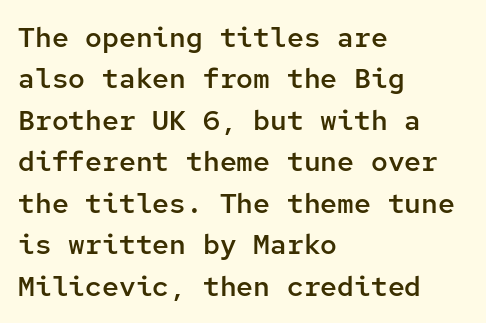
The glyphs have the mass of a demibold cut, below bold. How are the letters spaced? Ordinarily, with no added tracking. The typesetter chose a ragged-right arrangement here. The passage shown is not underscored anywhere. Tall strokes in this sample are plumb rather than angled. Each letter, wide or thin by design, is forced into the same width here.
